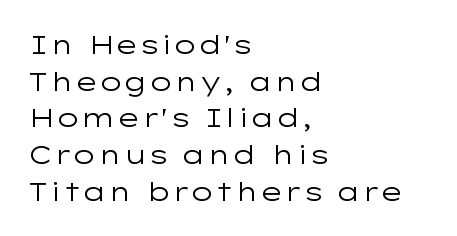
In CSS terms this would be text-align: left. The words here are not underlined. The font is comparable to plain body text, perhaps lighter. Every character sits straight up, as roman type does. The vertical gap from one line to the next is medium. Compared with typical body copy, the letter spacing here is the same.
